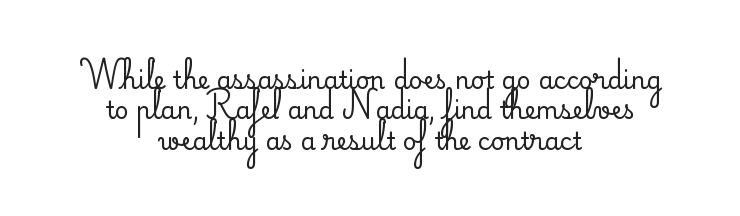
Q: Is the text italic (slanted)? A: No, it is upright.
Q: Is the text underlined? A: No.
Q: How is the paragraph aligned? A: Centered.
Q: Is the spacing between letters normal or unusually wide? A: Normal.
Q: Is the spacing between lines tight, normal or loose? A: Normal.
